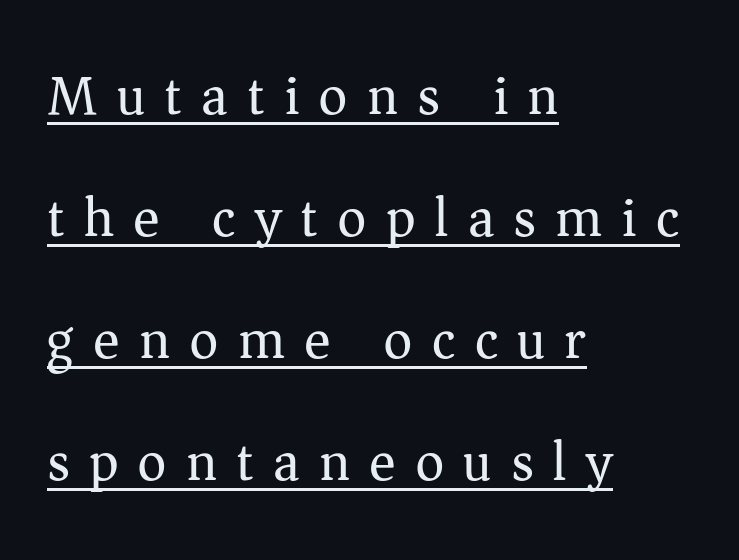
{"serif": "yes", "italic": "no", "bold": "no", "weight": "regular", "width": "normal", "stroke_contrast": "medium", "x_height": "medium", "monospaced": "no", "underline": "yes", "align": "left", "line_spacing": "loose", "line_spacing_ratio": 2.18, "letter_spacing": "wide", "letter_spacing_em": 0.34, "glyph_px": 56}
